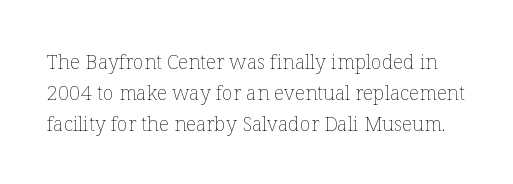
Compared with a typical body face, this is equally light or lighter still. This sample uses an upright cut, with every glyph sitting square on the baseline. Compared with typical body copy, the letter spacing here is the same. Vertical spacing — default. Lines of text with bare space underneath.
